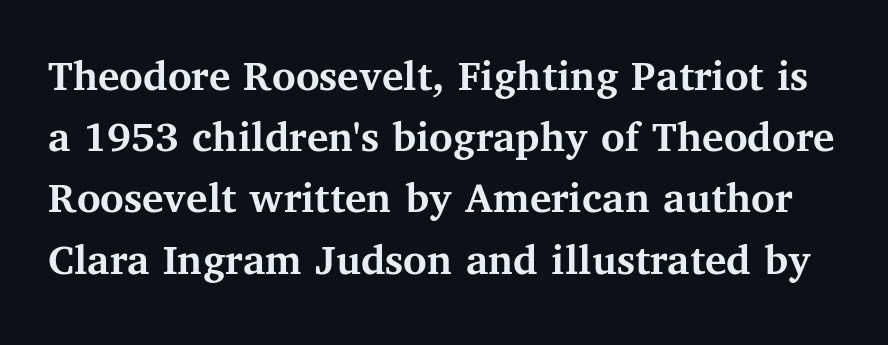
Q: Is the text bold? A: Yes.
Q: Is the text italic (slanted)? A: No, it is upright.
Q: Is the typeface a serif or a sans-serif typeface? A: Serif.
Q: Is the text underlined? A: No.
Q: Is the spacing between letters normal or unusually wide? A: Normal.
Q: Is the spacing between lines tight, normal or loose? A: Normal.
Q: Width (condensed, normal, or wide)? A: Normal.
Q: Stroke contrast? A: Medium.
Q: x-height? A: Medium.
Q: Monospaced? A: No.
